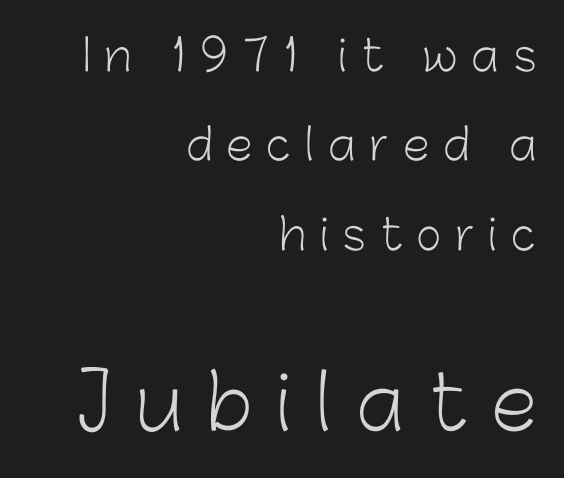
Q: Is the text bold? A: No.
Q: Is the text italic (slanted)? A: No, it is upright.
Q: Is the typeface a serif or a sans-serif typeface? A: Sans-serif.
Q: Is the text underlined? A: No.
Q: How is the paragraph aligned? A: Right-aligned.
Q: Is the spacing between letters normal or unusually wide? A: Unusually wide.
Q: Is the spacing between lines tight, normal or loose? A: Loose.
Q: Which block of text is set in a larger size, the first (top) or the second (bottom)? A: The second (bottom) one.
Q: Width (condensed, normal, or wide)? A: Normal.
Q: Stroke contrast? A: Low.
Q: x-height? A: Medium.
Q: Monospaced? A: No.
